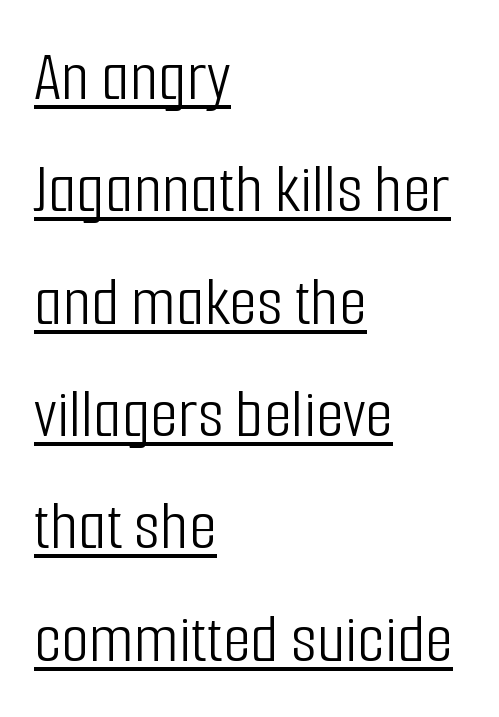
Q: Is the text bold? A: No.
Q: Is the text italic (slanted)? A: No, it is upright.
Q: Is the typeface a serif or a sans-serif typeface? A: Sans-serif.
Q: Is the text underlined? A: Yes.
Q: How is the paragraph aligned? A: Left-aligned.
Q: Is the spacing between letters normal or unusually wide? A: Normal.
Q: Is the spacing between lines tight, normal or loose? A: Normal.
Q: Width (condensed, normal, or wide)? A: Condensed.
Q: Stroke contrast? A: Low.
Q: x-height? A: Medium.
Q: Monospaced? A: No.
